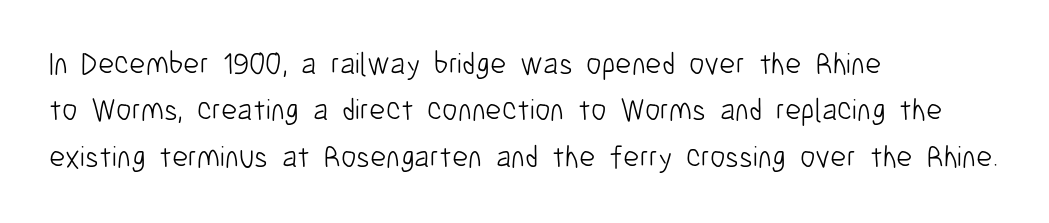
Q: Is the text bold? A: No.
Q: Is the text italic (slanted)? A: No, it is upright.
Q: Is the typeface a serif or a sans-serif typeface? A: Sans-serif.
Q: Is the text underlined? A: No.
Q: How is the paragraph aligned? A: Left-aligned.
Q: Is the spacing between letters normal or unusually wide? A: Normal.
Q: Is the spacing between lines tight, normal or loose? A: Normal.
Q: Width (condensed, normal, or wide)? A: Condensed.
Q: Stroke contrast? A: Low.
Q: x-height? A: Medium.
Q: Monospaced? A: No.
